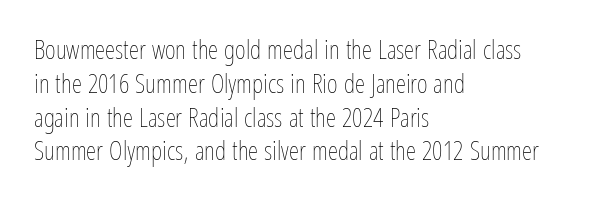
{"italic": "no", "bold": "no", "underline": "no", "align": "left", "line_spacing": "normal", "line_spacing_ratio": 1.3, "letter_spacing": "normal", "letter_spacing_em": 0.0, "glyph_px": 26}
